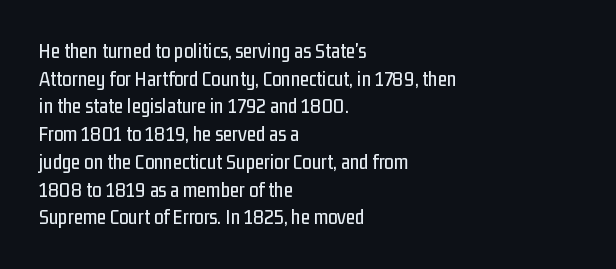
{"italic": "no", "underline": "no", "align": "left", "line_spacing": "normal", "line_spacing_ratio": 1.32, "letter_spacing": "normal", "letter_spacing_em": 0.0, "glyph_px": 21}
